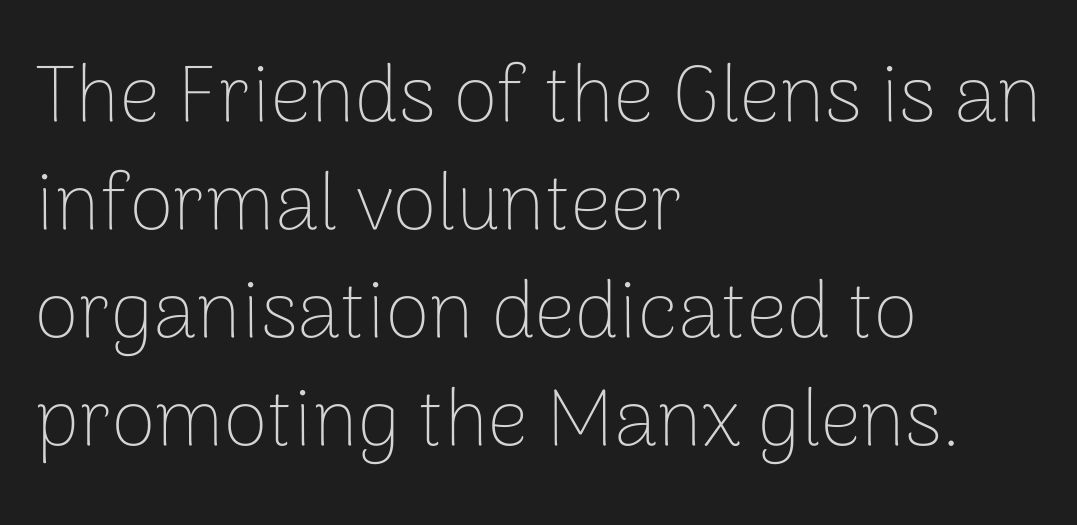
The image shows 80 px thin sans-serif type, upright; set left-aligned, normal line spacing (1.35x), normal letter spacing, not underlined; low stroke contrast and a medium x-height.
